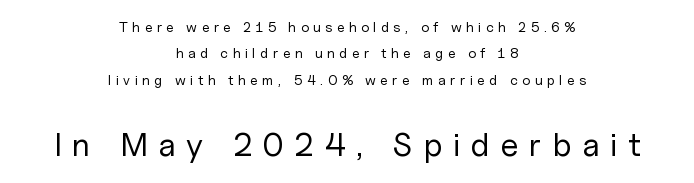
{"serif": "no", "italic": "no", "bold": "no", "weight": "regular", "width": "normal", "stroke_contrast": "low", "x_height": "medium", "monospaced": "no", "underline": "no", "align": "center", "line_spacing_ratio": 1.88, "letter_spacing": "wide", "letter_spacing_em": 0.32, "larger_block": "second", "size_ratio": 2.36, "glyph_px": 33}
